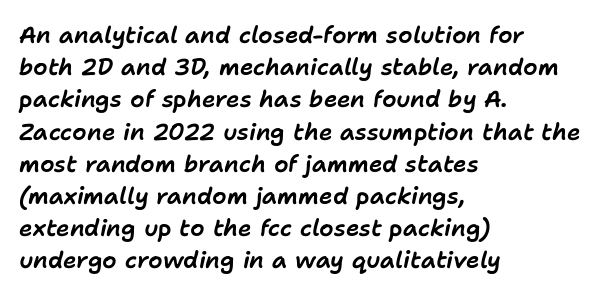
Q: Is the text italic (slanted)? A: Yes, it leans right by about 11 degrees.
Q: Is the text underlined? A: No.
Q: How is the paragraph aligned? A: Left-aligned.
Q: Is the spacing between letters normal or unusually wide? A: Normal.
Q: Is the spacing between lines tight, normal or loose? A: Normal.
